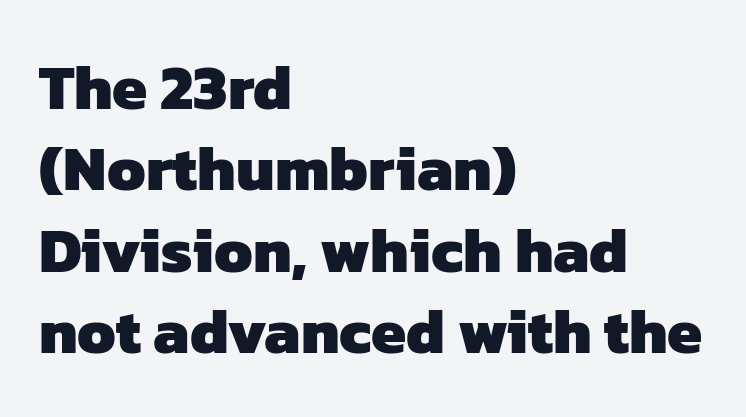
The image shows 63 px heavy sans-serif type; set left-aligned, normal line spacing (1.29x), normal letter spacing, not underlined; low stroke contrast and a medium x-height.
